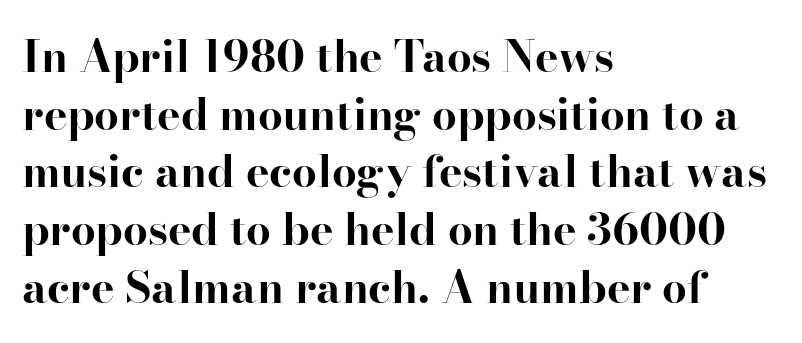
{"serif": "yes", "italic": "no", "bold": "yes", "weight": "bold", "width": "normal", "stroke_contrast": "high", "x_height": "small", "monospaced": "no", "underline": "no", "align": "left", "line_spacing": "normal", "line_spacing_ratio": 1.31, "letter_spacing": "normal", "letter_spacing_em": 0.0, "glyph_px": 44}
